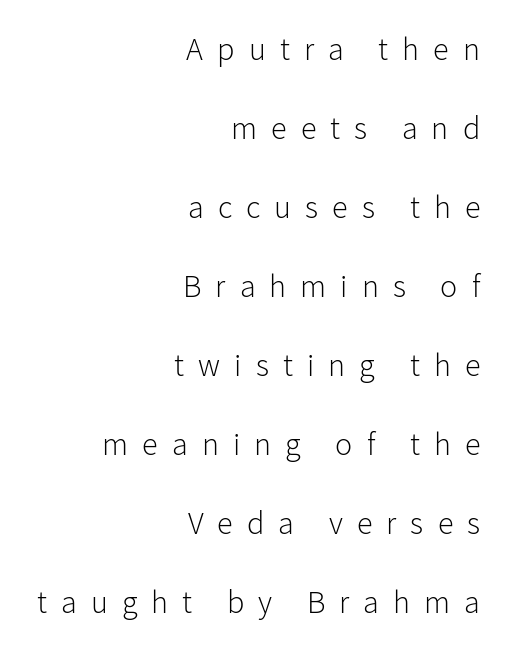
Unbolded letterforms with no extra heft. This is roman type, the default non-slanted kind. Do the characters align in a grid? No, the font is proportional. In terms of letterform style, serifs are entirely absent. Short and long lines alike share a common ending point at right. The passage shown is not underscored anywhere.
